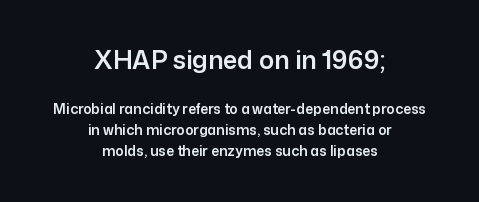
The image shows 25 px text type, upright; set centered, normal line spacing (1.49x), normal letter spacing, not underlined; the first (top) block is 1.79x larger.
